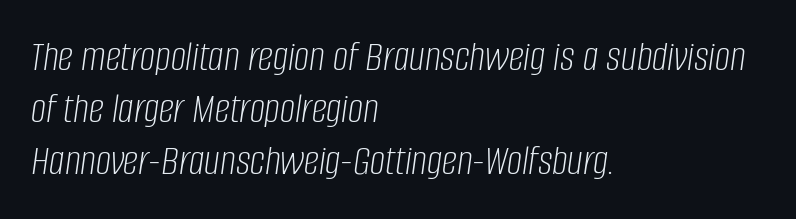
Each row of text sits above clean, open space. The passage shown is typed in a proportional face where columns would drift. Weight: not bold — regular or lighter. Emphasis-style slanted type is in use.
